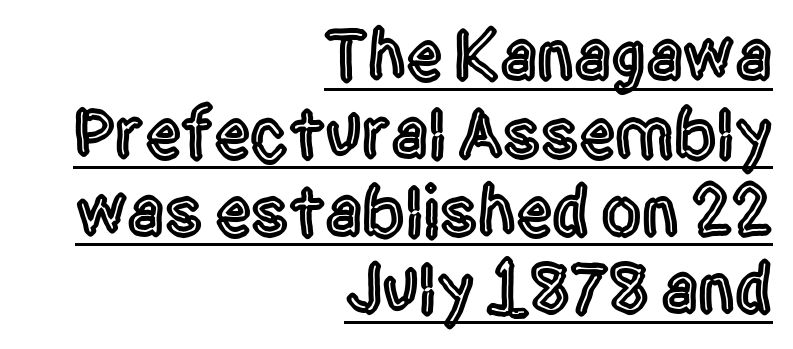
The image shows 72 px condensed sans-serif type, upright; set right-aligned, tight line spacing (1.08x), normal letter spacing, underlined; a large x-height.
